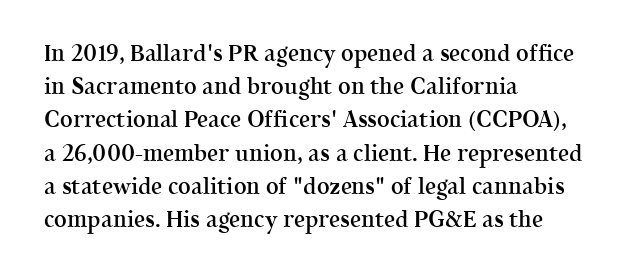
The image shows 22 px text type, upright; set left-aligned, normal line spacing (1.51x), normal letter spacing, not underlined.
